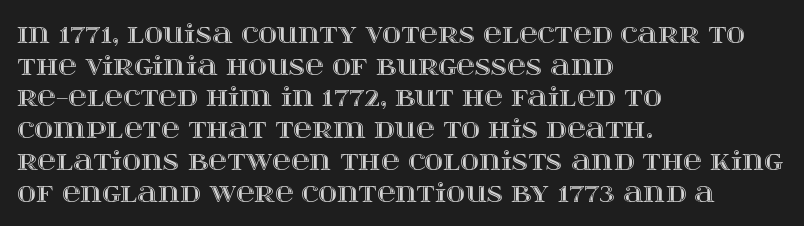
Q: Is the text italic (slanted)? A: No, it is upright.
Q: Is the text underlined? A: No.
Q: How is the paragraph aligned? A: Left-aligned.
Q: Is the spacing between letters normal or unusually wide? A: Normal.
